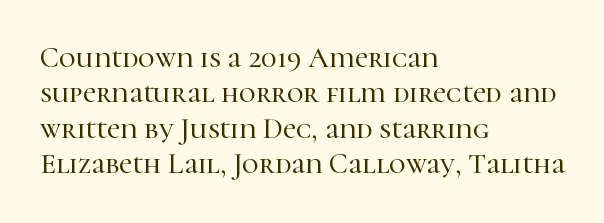
The image shows 29 px serif type, upright; set left-aligned, line spacing 1.22x, normal letter spacing, not underlined; high stroke contrast and a medium x-height.
